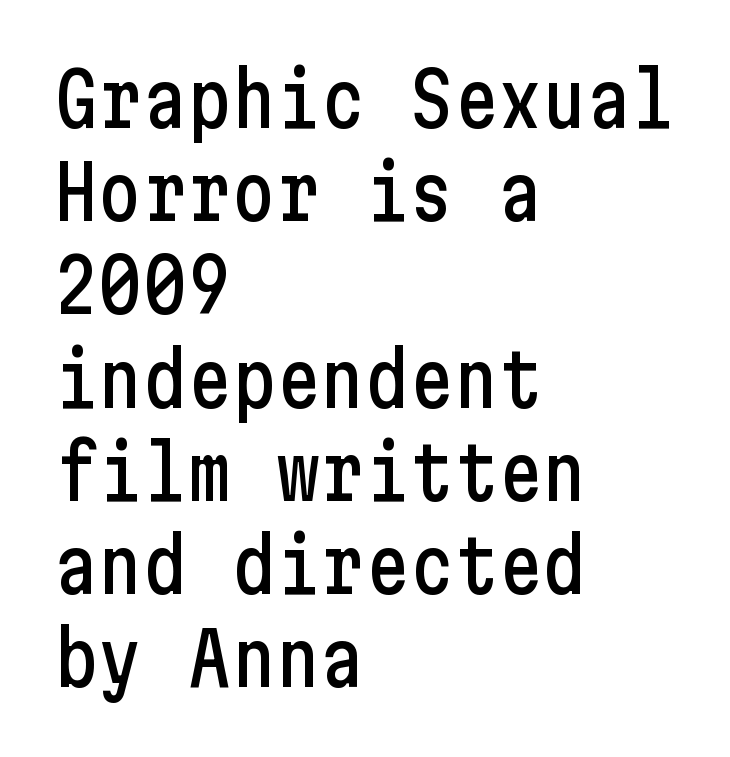
The image shows 74 px condensed sans-serif type, upright; set left-aligned, normal line spacing (1.26x), normal letter spacing, not underlined; low stroke contrast and a medium x-height.
